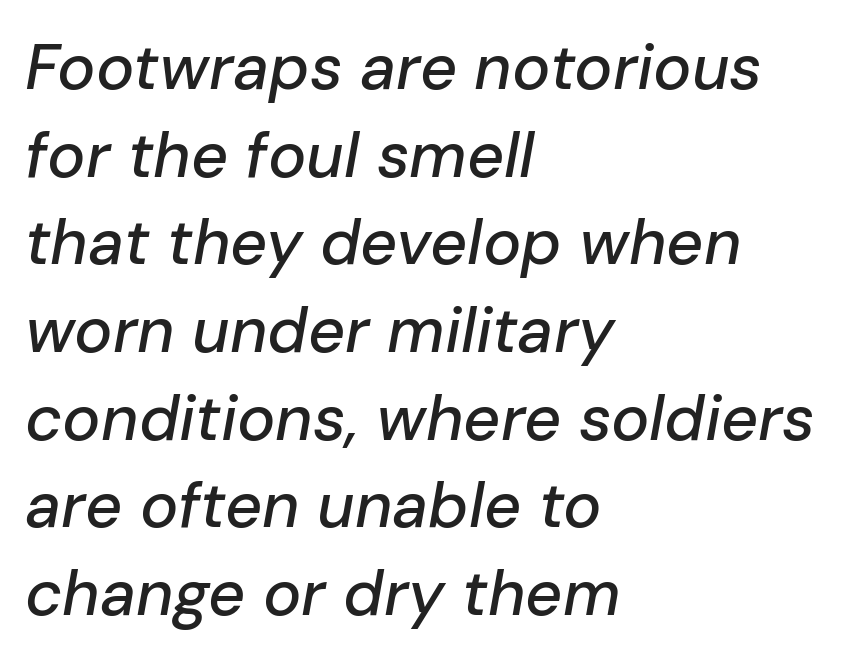
The image shows 64 px text type, italic (leaning right); set left-aligned, normal line spacing (1.37x), normal letter spacing, not underlined; low stroke contrast and a medium x-height.
